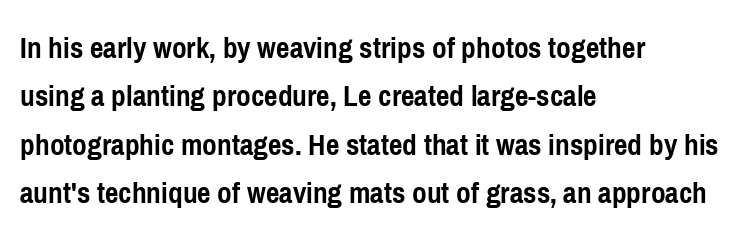
{"serif": "no", "italic": "no", "bold": "yes", "weight": "semibold", "width": "condensed", "stroke_contrast": "low", "x_height": "medium", "monospaced": "no", "underline": "no", "align": "left", "line_spacing": "normal", "line_spacing_ratio": 1.51, "letter_spacing": "normal", "letter_spacing_em": 0.0, "glyph_px": 32}
